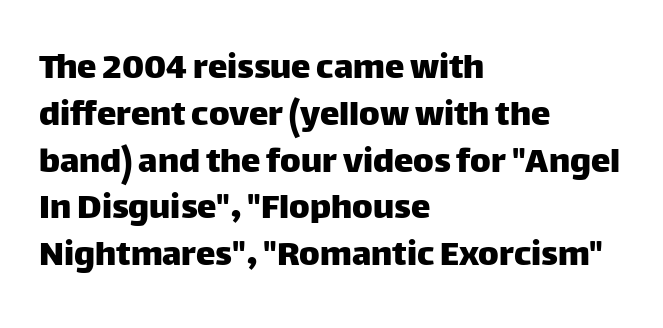
Posture: straight, roman, zero tilt. The type family on display is of the sans-serif kind. Observe the ordinary spacing: letters are neighbours, not strangers. Proportional: the letters do not fall into vertical columns. The baseline area is clear. Every row of glyphs begins at an identical x-position on the left.
